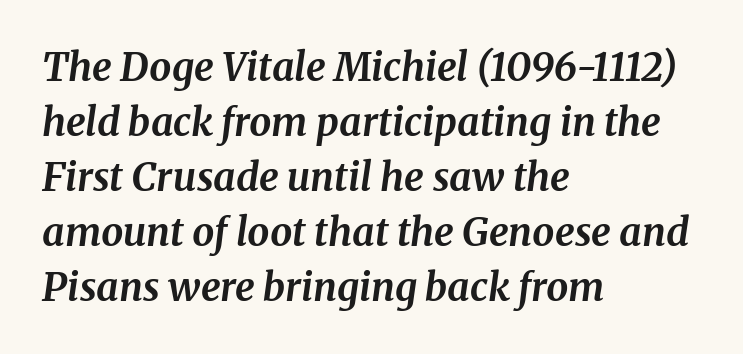
Q: Is the text bold? A: Yes.
Q: Is the text italic (slanted)? A: Yes, it leans right by about 8 degrees.
Q: Is the typeface a serif or a sans-serif typeface? A: Serif.
Q: Is the text underlined? A: No.
Q: How is the paragraph aligned? A: Left-aligned.
Q: Is the spacing between letters normal or unusually wide? A: Normal.
Q: Is the spacing between lines tight, normal or loose? A: Normal.
Q: Width (condensed, normal, or wide)? A: Normal.
Q: Stroke contrast? A: Medium.
Q: x-height? A: Medium.
Q: Monospaced? A: No.
